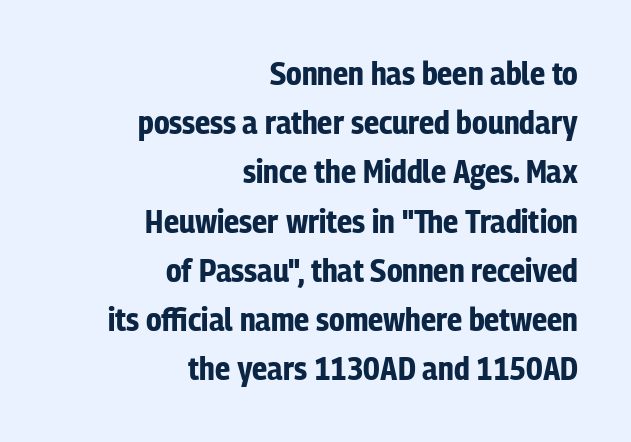
{"serif": "no", "italic": "no", "bold": "yes", "weight": "bold", "width": "condensed", "stroke_contrast": "low", "x_height": "medium", "monospaced": "no", "underline": "no", "align": "right", "line_spacing": "normal", "line_spacing_ratio": 1.49, "letter_spacing": "normal", "letter_spacing_em": 0.0, "glyph_px": 33}
